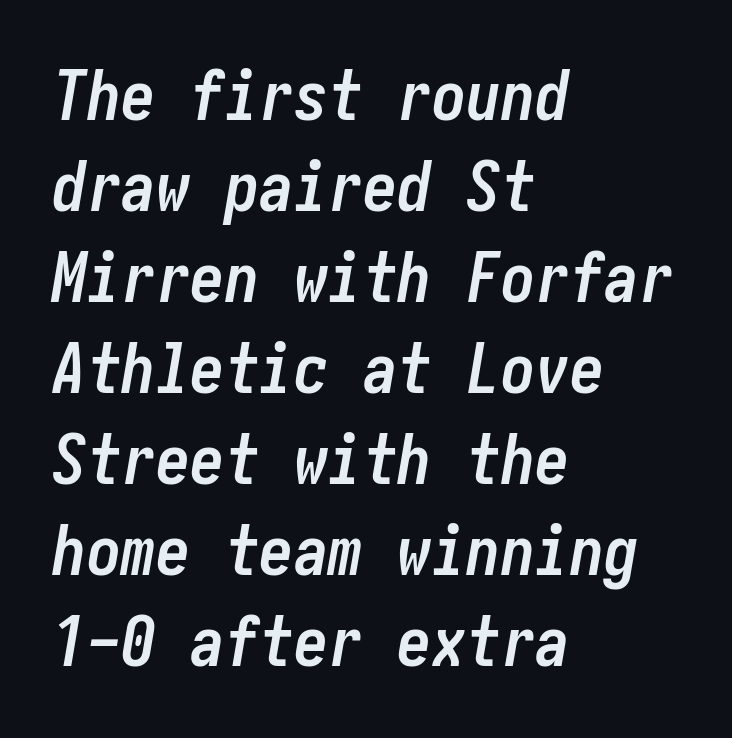
The image shows 69 px semibold, condensed type, italic (leaning right); set left-aligned, normal line spacing (1.32x), normal letter spacing, not underlined; low stroke contrast and a medium x-height.
